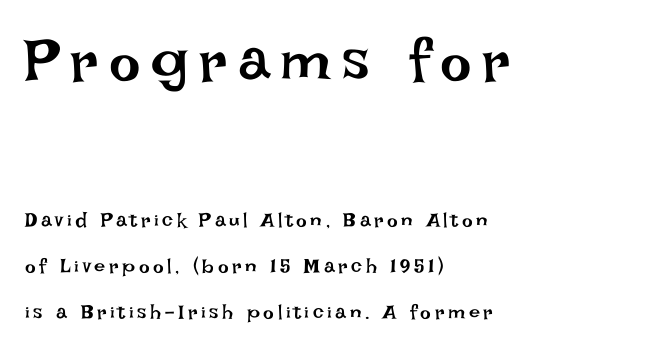
You get the large type first, then a drop to smaller type. Note the varied advance widths — an 'i' is clearly narrower than an 'm'. Teacher's note: observe the even left margin — that is flush-left alignment. This reads as an unemphasized weight, regular at the heaviest.
